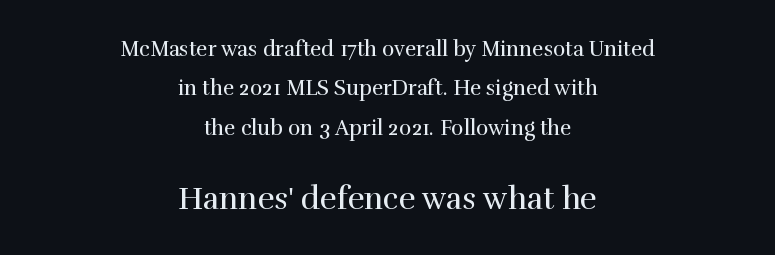
{"serif": "yes", "italic": "no", "bold": "no", "weight": "regular", "width": "normal", "x_height": "medium", "monospaced": "no", "underline": "no", "align": "center", "line_spacing_ratio": 1.88, "letter_spacing": "normal", "letter_spacing_em": 0.0, "larger_block": "second", "size_ratio": 1.48, "glyph_px": 31}
